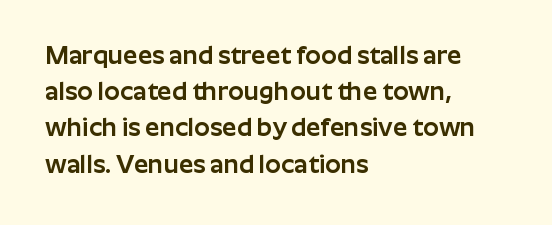
Q: Is the text italic (slanted)? A: No, it is upright.
Q: Is the text underlined? A: No.
Q: How is the paragraph aligned? A: Left-aligned.
Q: Is the spacing between letters normal or unusually wide? A: Normal.
Q: Is the spacing between lines tight, normal or loose? A: Normal.
